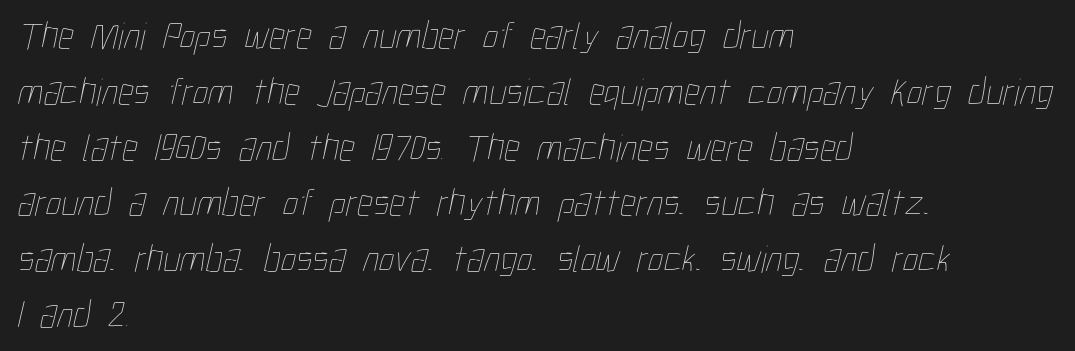
{"bold": "no", "weight": "thin", "width": "condensed", "stroke_contrast": "low", "x_height": "medium", "monospaced": "no", "underline": "no", "align": "left", "line_spacing": "normal", "line_spacing_ratio": 1.43, "letter_spacing": "normal", "letter_spacing_em": 0.0, "glyph_px": 39}
